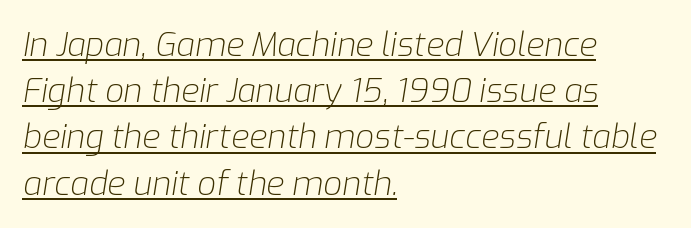
The sample's only ornament is a line tracing under the words. You could not count columns in this text — the font is proportionally spaced. The ragged edge is on the right, which tells us the setting is flush left. The axis of the letterforms is tilted away from vertical. Each new line begins a customary step beneath the previous one.
